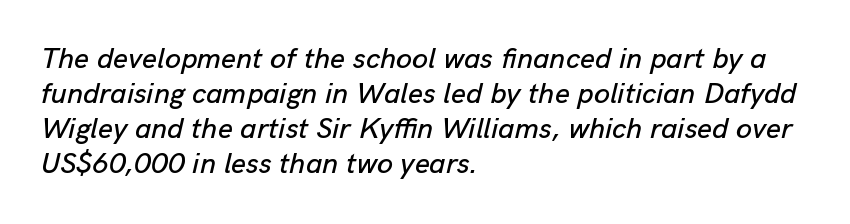
The image shows 29 px text type, italic (leaning right); set left-aligned, line spacing 1.21x, normal letter spacing, not underlined; low stroke contrast and a medium x-height.
